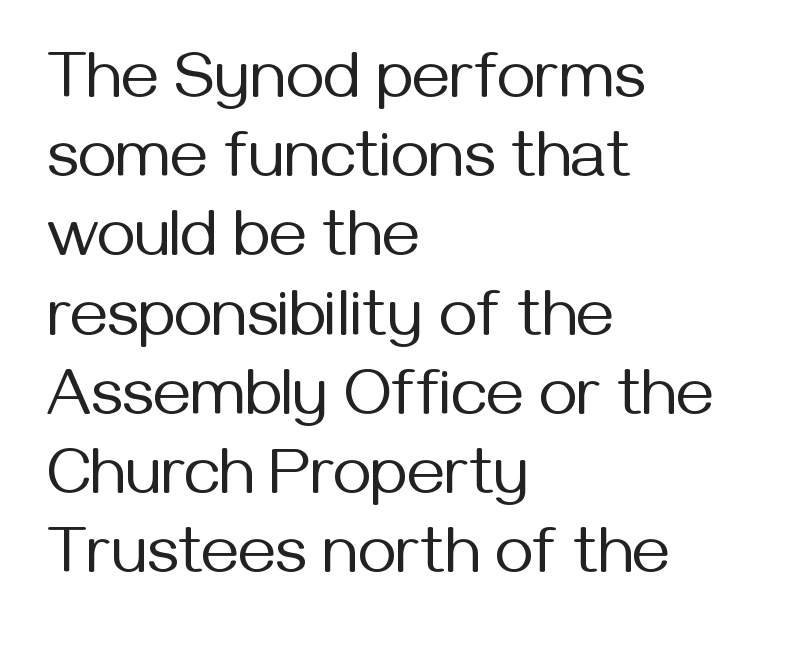
The image shows 66 px regular-weight sans-serif type, upright; set left-aligned, line spacing 1.2x, normal letter spacing, not underlined; medium stroke contrast and a medium x-height.
